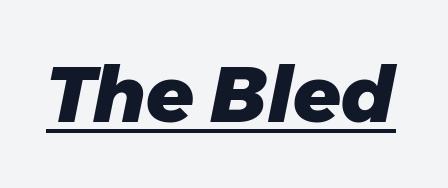
The passage shown is underscored from start to finish. The passage shown leans; its letterforms are oblique. Here the designer chose a conventional face with non-uniform glyph widths. Tracking here is standard; glyphs follow each other at the usual distance. These words are printed bold, with thick strokes throughout.
